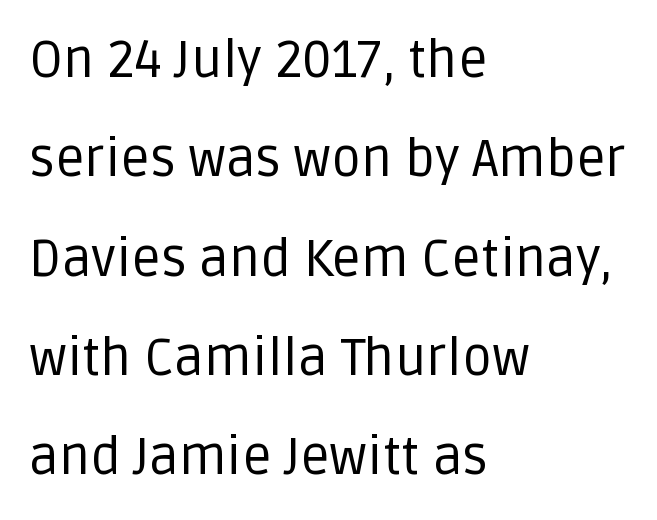
Q: Is the text bold? A: No.
Q: Is the text italic (slanted)? A: No, it is upright.
Q: Is the typeface a serif or a sans-serif typeface? A: Sans-serif.
Q: Is the text underlined? A: No.
Q: How is the paragraph aligned? A: Left-aligned.
Q: Is the spacing between letters normal or unusually wide? A: Normal.
Q: Is the spacing between lines tight, normal or loose? A: Loose.
Q: Width (condensed, normal, or wide)? A: Normal.
Q: Stroke contrast? A: Low.
Q: x-height? A: Large.
Q: Monospaced? A: No.
